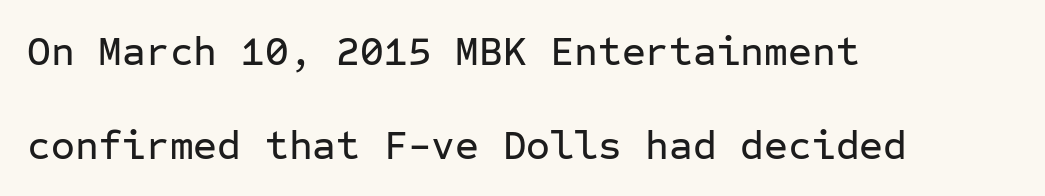
{"serif": "no", "italic": "no", "width": "normal", "stroke_contrast": "low", "x_height": "medium", "monospaced": "yes", "underline": "no", "align": "left", "line_spacing": "loose", "line_spacing_ratio": 2.29, "letter_spacing": "normal", "letter_spacing_em": 0.0, "glyph_px": 41}
